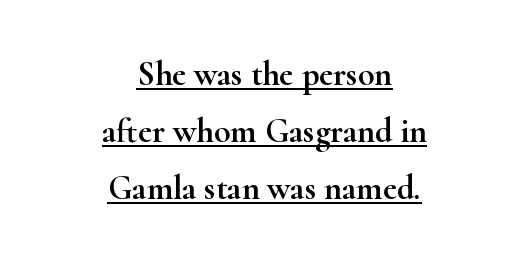
The image shows 34 px wide serif type, upright; set centered, normal line spacing (1.67x), normal letter spacing, underlined; high stroke contrast and a small x-height.
